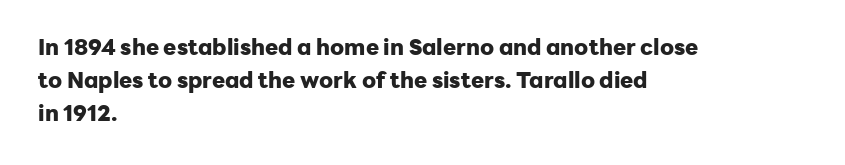
Q: Is the text bold? A: Yes.
Q: Is the text italic (slanted)? A: No, it is upright.
Q: Is the text underlined? A: No.
Q: How is the paragraph aligned? A: Left-aligned.
Q: Is the spacing between letters normal or unusually wide? A: Normal.
Q: Is the spacing between lines tight, normal or loose? A: Normal.
